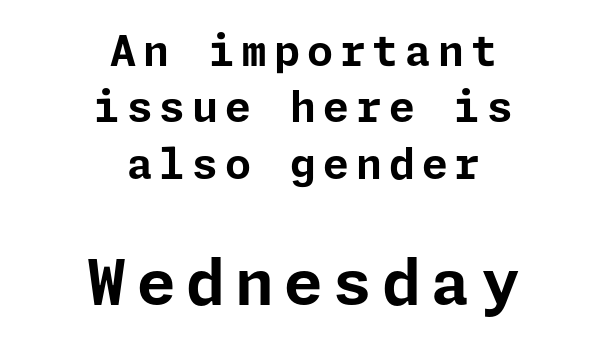
{"serif": "no", "italic": "no", "bold": "yes", "weight": "bold", "width": "normal", "stroke_contrast": "low", "x_height": "medium", "underline": "no", "align": "center", "line_spacing": "normal", "line_spacing_ratio": 1.34, "larger_block": "second", "size_ratio": 1.5, "glyph_px": 63}
